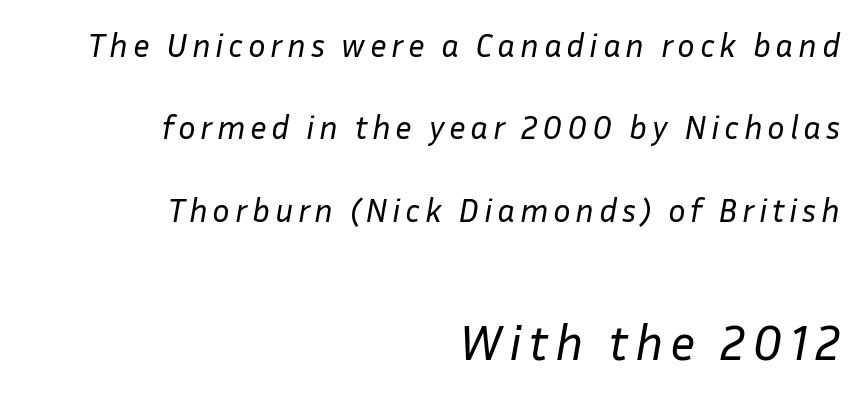
Rows of type keep a wide berth in the vertical direction. Is the stroke heavy? The answer is a plain regular-or-lighter. Compared with a flush-left layout, this one pins lines to the opposite, right side. Character size in the trailing block exceeds that of the leading block. The whole block is typeset with a tilt. Here the designer chose a conventional face with non-uniform glyph widths.
